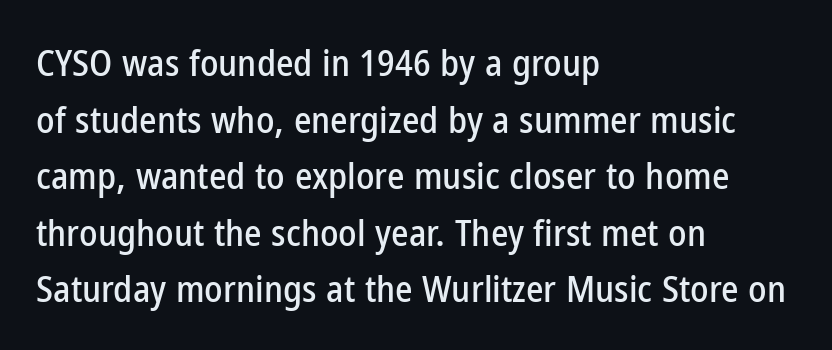
Q: Is the text italic (slanted)? A: No, it is upright.
Q: Is the typeface a serif or a sans-serif typeface? A: Sans-serif.
Q: Is the text underlined? A: No.
Q: How is the paragraph aligned? A: Left-aligned.
Q: Is the spacing between letters normal or unusually wide? A: Normal.
Q: Is the spacing between lines tight, normal or loose? A: Normal.
Q: Width (condensed, normal, or wide)? A: Condensed.
Q: Stroke contrast? A: Low.
Q: x-height? A: Medium.
Q: Monospaced? A: No.
